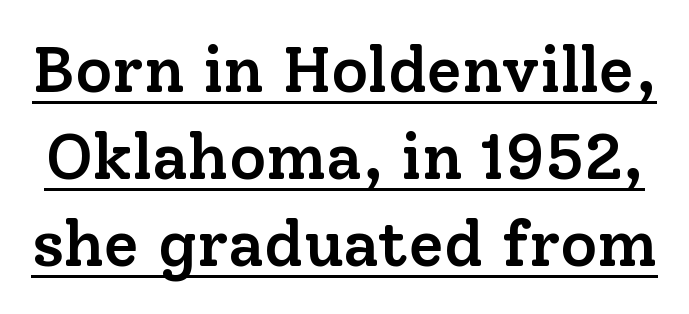
Q: Is the text bold? A: Semi-bold.
Q: Is the text italic (slanted)? A: No, it is upright.
Q: Is the typeface a serif or a sans-serif typeface? A: Serif.
Q: Is the text underlined? A: Yes.
Q: Is the spacing between letters normal or unusually wide? A: Normal.
Q: Is the spacing between lines tight, normal or loose? A: Normal.
Q: Width (condensed, normal, or wide)? A: Normal.
Q: Stroke contrast? A: Low.
Q: x-height? A: Medium.
Q: Monospaced? A: No.
